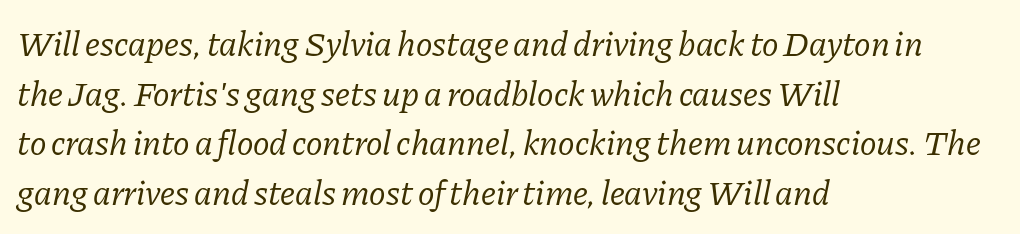
Q: Is the text bold? A: No.
Q: Is the text italic (slanted)? A: Yes, it leans right by about 11 degrees.
Q: Is the typeface a serif or a sans-serif typeface? A: Serif.
Q: Is the text underlined? A: No.
Q: How is the paragraph aligned? A: Left-aligned.
Q: Is the spacing between letters normal or unusually wide? A: Normal.
Q: Is the spacing between lines tight, normal or loose? A: Normal.
Q: Width (condensed, normal, or wide)? A: Normal.
Q: Stroke contrast? A: Low.
Q: x-height? A: Medium.
Q: Monospaced? A: No.
